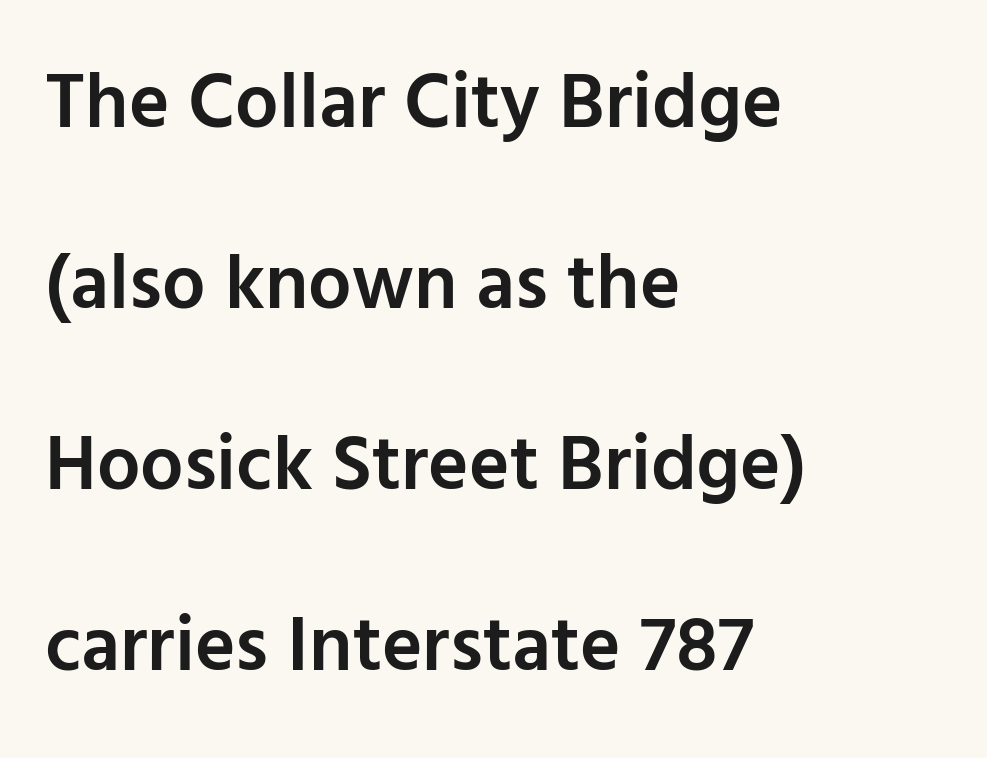
Decoration check: the copy has no underline. This block would shrink considerably if given ordinary leading; it's expanded now. The lines in this sample share a left origin and differ only in where they stop. Spacing verdict: proportional, widths tailored to each character.
